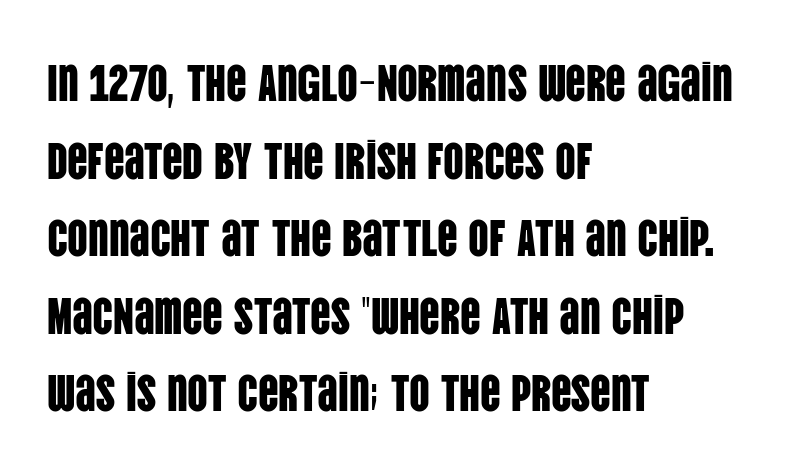
{"serif": "no", "italic": "no", "width": "condensed", "stroke_contrast": "low", "x_height": "large", "monospaced": "no", "underline": "no", "align": "left", "line_spacing": "normal", "line_spacing_ratio": 1.52, "letter_spacing": "normal", "letter_spacing_em": 0.0, "glyph_px": 51}
